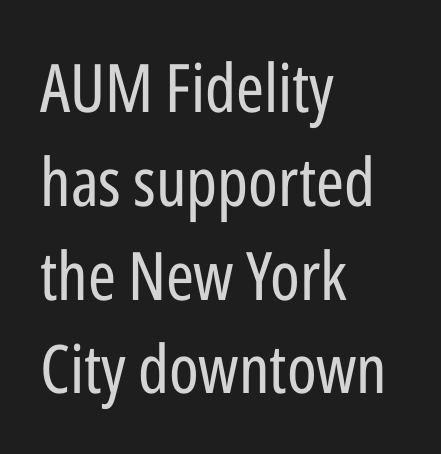
Q: Is the text bold? A: No.
Q: Is the text italic (slanted)? A: No, it is upright.
Q: Is the typeface a serif or a sans-serif typeface? A: Sans-serif.
Q: Is the text underlined? A: No.
Q: How is the paragraph aligned? A: Left-aligned.
Q: Is the spacing between letters normal or unusually wide? A: Normal.
Q: Is the spacing between lines tight, normal or loose? A: Normal.
Q: Width (condensed, normal, or wide)? A: Condensed.
Q: Stroke contrast? A: Low.
Q: x-height? A: Medium.
Q: Monospaced? A: No.
